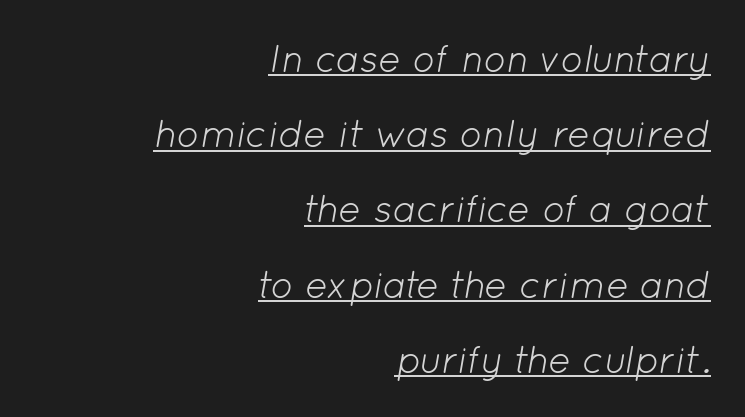
{"italic": "yes", "lean": "right", "slant_degrees": 12, "bold": "no", "weight": "light", "width": "normal", "stroke_contrast": "low", "x_height": "medium", "monospaced": "no", "underline": "yes", "align": "right", "line_spacing": "loose", "line_spacing_ratio": 1.98, "letter_spacing": "normal", "letter_spacing_em": 0.0, "glyph_px": 38}
